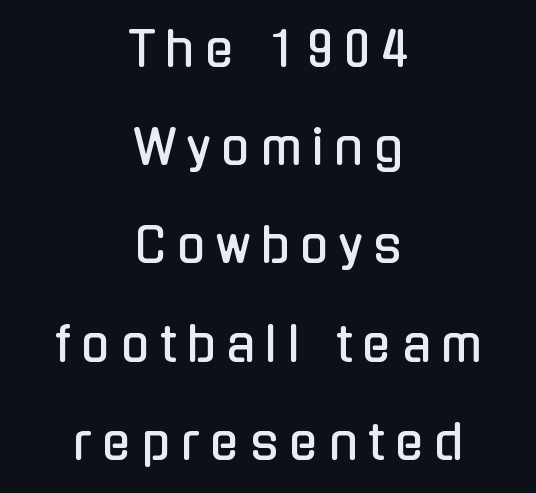
{"serif": "no", "italic": "no", "width": "condensed", "stroke_contrast": "low", "x_height": "medium", "monospaced": "no", "underline": "no", "align": "center", "line_spacing": "loose", "line_spacing_ratio": 2.09, "letter_spacing": "wide", "letter_spacing_em": 0.23, "glyph_px": 47}
